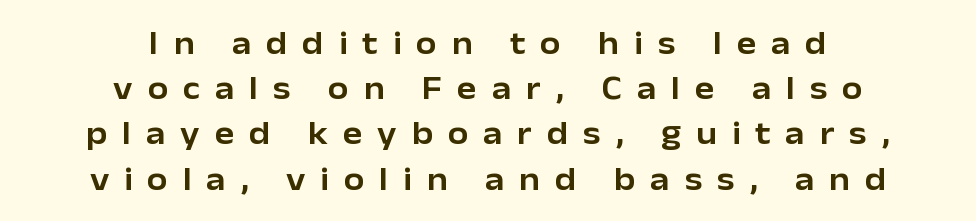
The image shows 33 px sans-serif type, upright; set centered, normal line spacing (1.37x), unusually wide letter spacing (+0.45 em), not underlined; low stroke contrast and a medium x-height.
